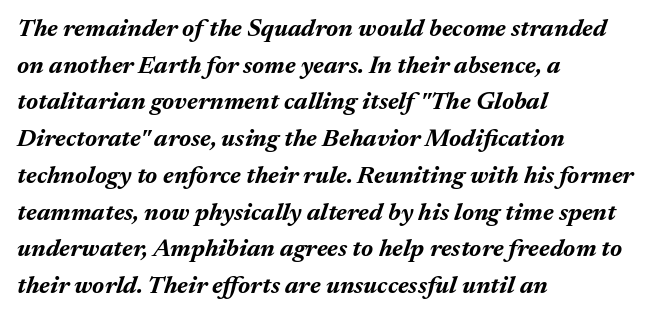
Set as a true bold cut, around the 700 mark. Rows of type keep a routine distance in the vertical direction. The compositor pushed each line to the left boundary. Designer's note — italics engaged.
